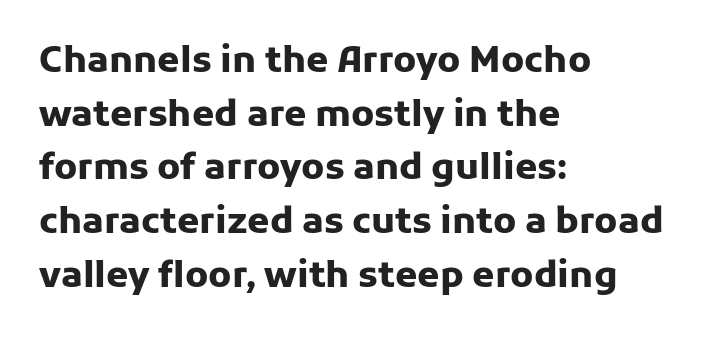
{"serif": "no", "italic": "no", "bold": "yes", "weight": "heavy", "width": "normal", "stroke_contrast": "low", "x_height": "medium", "monospaced": "no", "underline": "no", "align": "left", "line_spacing": "normal", "line_spacing_ratio": 1.49, "letter_spacing": "normal", "letter_spacing_em": 0.0, "glyph_px": 36}
